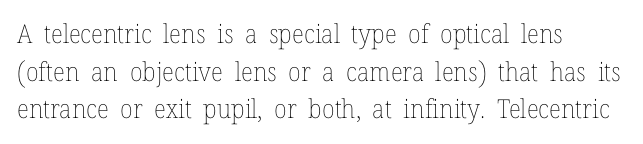
{"italic": "no", "bold": "no", "underline": "no", "align": "left", "line_spacing": "normal", "line_spacing_ratio": 1.45, "letter_spacing": "normal", "letter_spacing_em": 0.0, "glyph_px": 26}
